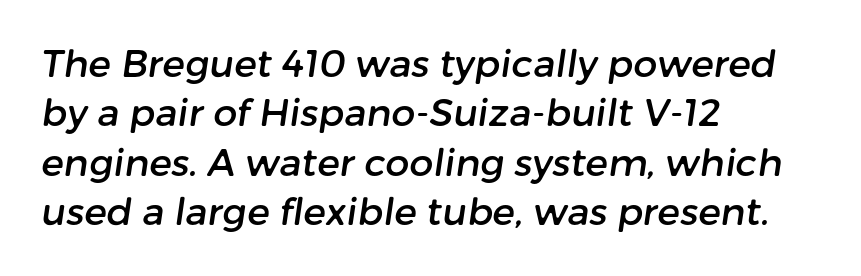
Q: Is the typeface a serif or a sans-serif typeface? A: Sans-serif.
Q: Is the text underlined? A: No.
Q: How is the paragraph aligned? A: Left-aligned.
Q: Is the spacing between letters normal or unusually wide? A: Normal.
Q: Is the spacing between lines tight, normal or loose? A: Normal.
Q: Width (condensed, normal, or wide)? A: Normal.
Q: Stroke contrast? A: Low.
Q: x-height? A: Medium.
Q: Monospaced? A: No.
